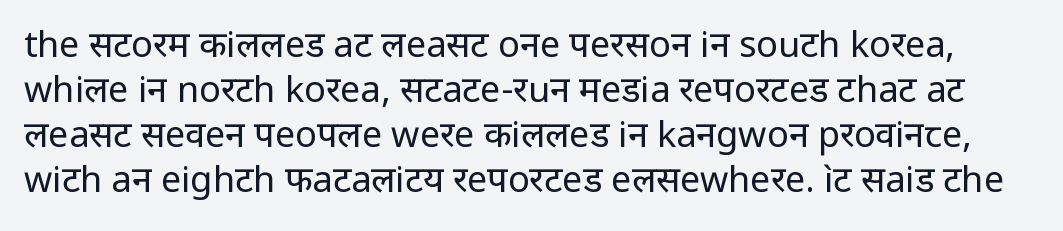
Each letter's strokes conclude bluntly, with no projecting serifs. You can tell it's not italic because the verticals are truly vertical. Here the glyphs are tracked normally, forming tight word shapes. The block of text has a typical density, with ordinary space between rows. No word sits above an underline. The characters are drawn with everyday or finer stroke widths.
